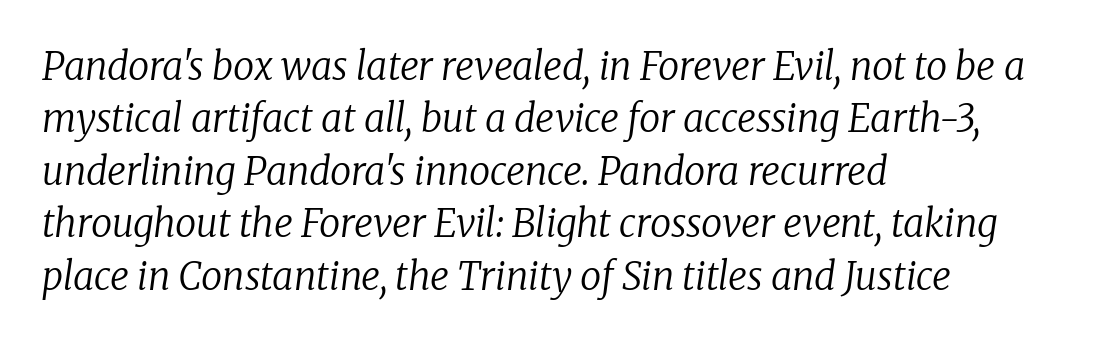
Q: Is the text bold? A: No.
Q: Is the text italic (slanted)? A: Yes, it leans right by about 8 degrees.
Q: Is the typeface a serif or a sans-serif typeface? A: Serif.
Q: Is the text underlined? A: No.
Q: How is the paragraph aligned? A: Left-aligned.
Q: Is the spacing between letters normal or unusually wide? A: Normal.
Q: Is the spacing between lines tight, normal or loose? A: Normal.
Q: Width (condensed, normal, or wide)? A: Normal.
Q: Stroke contrast? A: Low.
Q: x-height? A: Medium.
Q: Monospaced? A: No.
